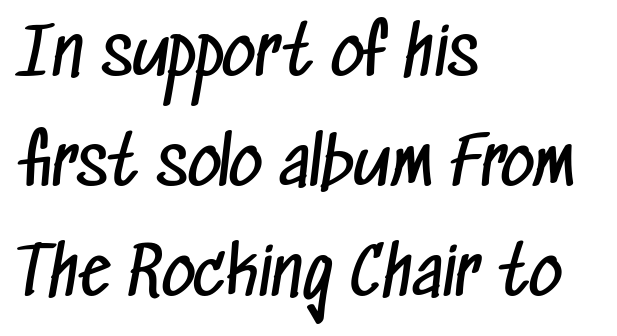
The image shows 65 px regular-weight, condensed sans-serif type; set left-aligned, normal line spacing (1.69x), normal letter spacing, not underlined; low stroke contrast and a medium x-height.
